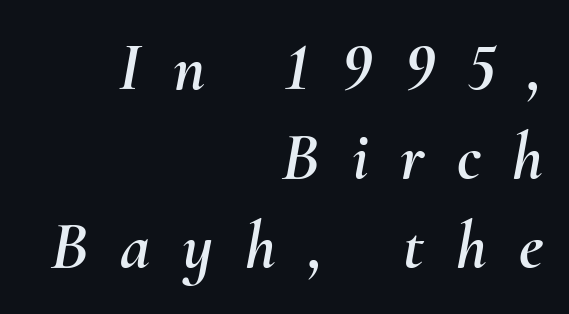
In terms of letterspacing, this is a distinctly airy, spread setting. These lines sit exactly where default settings would place them. Where is the straight margin? On the right. Varying glyph widths throughout — classic text-font behaviour. Posture: slanted. Quick note: underline off.
